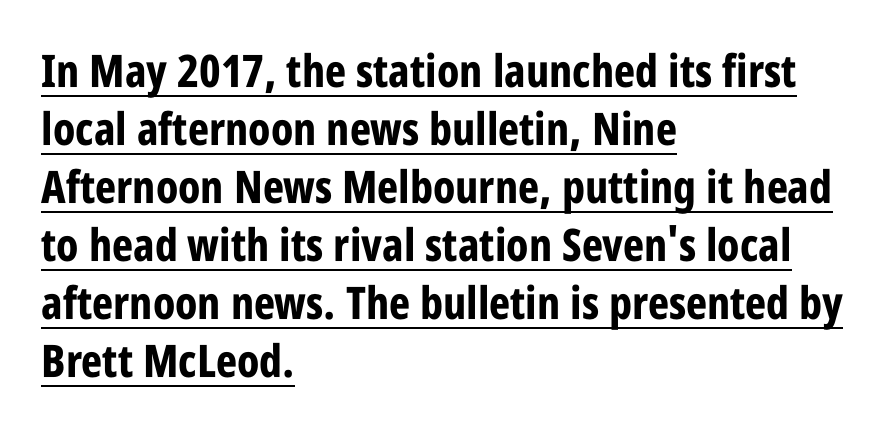
{"serif": "no", "italic": "no", "bold": "yes", "weight": "bold", "width": "condensed", "stroke_contrast": "low", "x_height": "large", "monospaced": "no", "underline": "yes", "align": "left", "line_spacing": "normal", "line_spacing_ratio": 1.29, "letter_spacing": "normal", "letter_spacing_em": 0.0, "glyph_px": 45}
